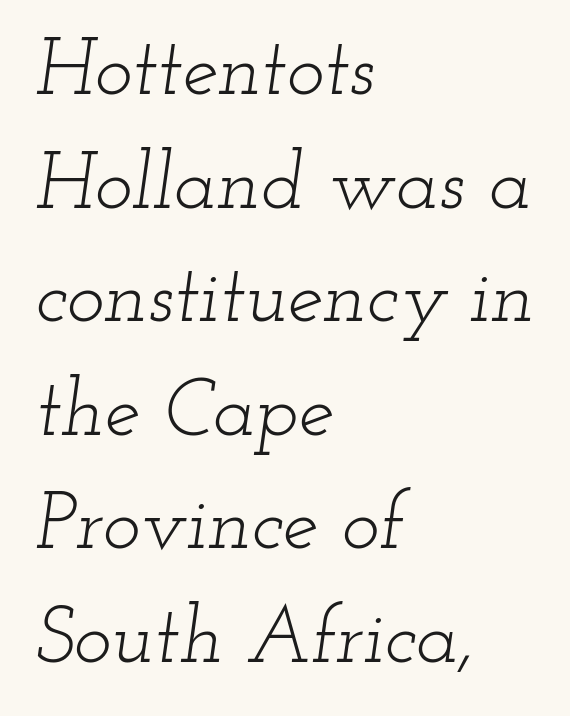
{"serif": "yes", "italic": "yes", "lean": "right", "slant_degrees": 12, "bold": "no", "weight": "light", "width": "wide", "stroke_contrast": "low", "x_height": "small", "monospaced": "no", "underline": "no", "align": "left", "line_spacing": "normal", "line_spacing_ratio": 1.42, "letter_spacing": "normal", "letter_spacing_em": 0.0, "glyph_px": 80}
